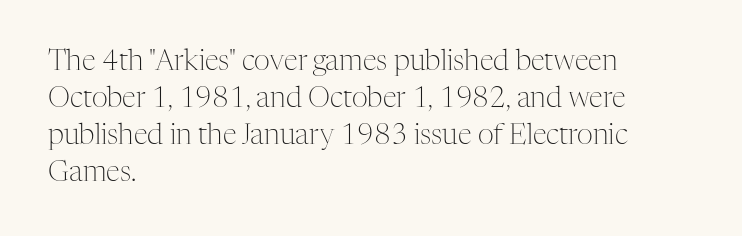
{"serif": "yes", "italic": "no", "bold": "no", "weight": "light", "width": "normal", "stroke_contrast": "medium", "x_height": "medium", "monospaced": "no", "underline": "no", "align": "left", "line_spacing": "normal", "line_spacing_ratio": 1.32, "letter_spacing": "normal", "letter_spacing_em": 0.0, "glyph_px": 28}
